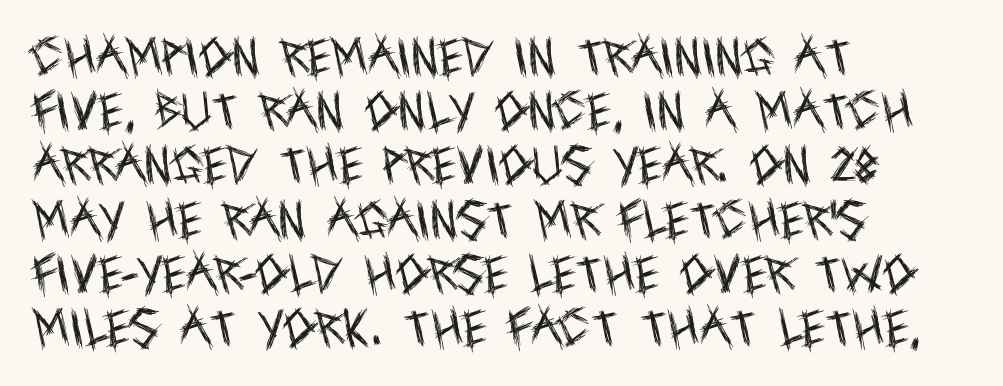
The weight tops out at a normal text grade. Do the characters align in a grid? No, the font is proportional. Does the type have serifs? No, each stem ends abruptly. These lines were composed using upright roman letters.
